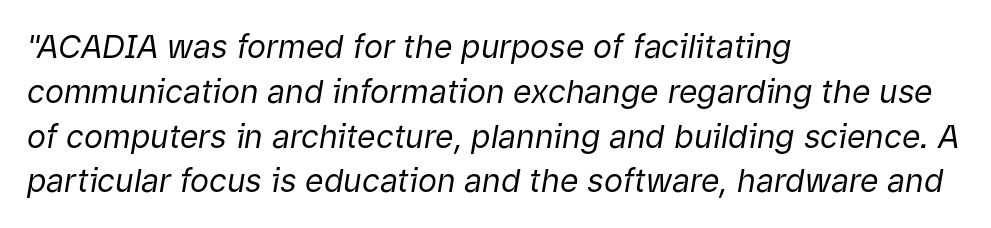
The image shows 32 px regular-weight type, italic (leaning right); set left-aligned, normal line spacing (1.4x), normal letter spacing, not underlined; low stroke contrast and a medium x-height.
